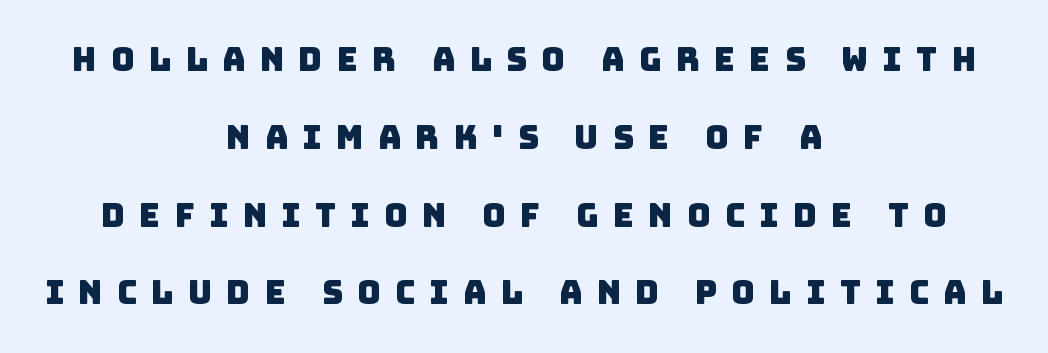
Q: Is the typeface a serif or a sans-serif typeface? A: Sans-serif.
Q: Is the text underlined? A: No.
Q: How is the paragraph aligned? A: Centered.
Q: Is the spacing between letters normal or unusually wide? A: Unusually wide.
Q: Is the spacing between lines tight, normal or loose? A: Loose.
Q: Width (condensed, normal, or wide)? A: Normal.
Q: Stroke contrast? A: Low.
Q: x-height? A: Large.
Q: Monospaced? A: No.
